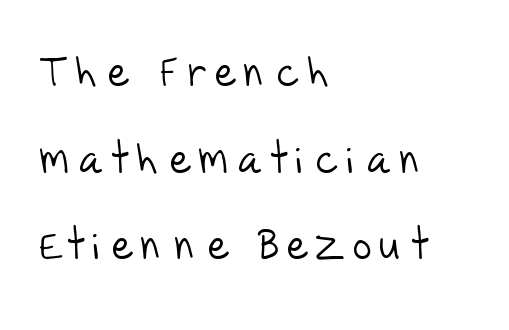
The image shows 41 px light sans-serif type; set left-aligned, loose line spacing (2.11x), unusually wide letter spacing (+0.23 em), not underlined; low stroke contrast and a large x-height.
